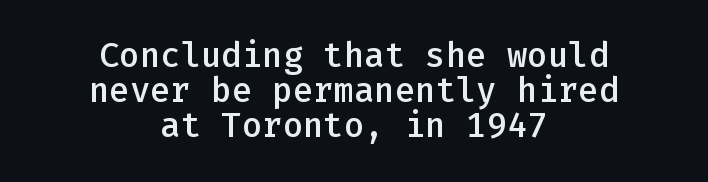
The image shows 34 px semibold sans-serif type, upright, monospaced; set centered, tight line spacing (1.03x), normal letter spacing, not underlined; low stroke contrast and a medium x-height.
